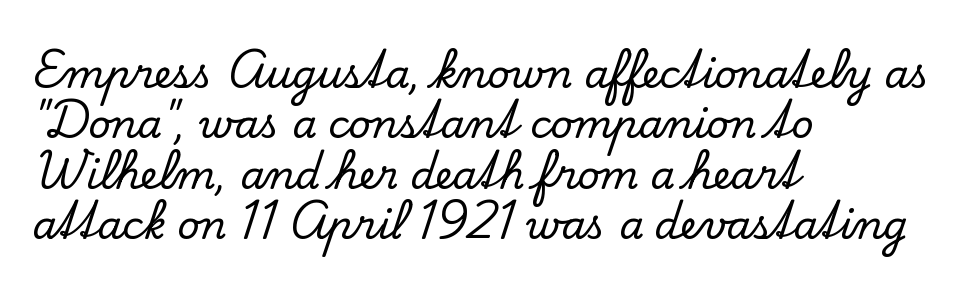
If you measured baseline to baseline, you'd find a middling distance. Looks like regular typesetting: each glyph gets only the width it needs. Line starts are locked; line ends wander. What stands out about the letter spacing? Nothing — it is the standard amount. What kind of face is this? One with serifs.
